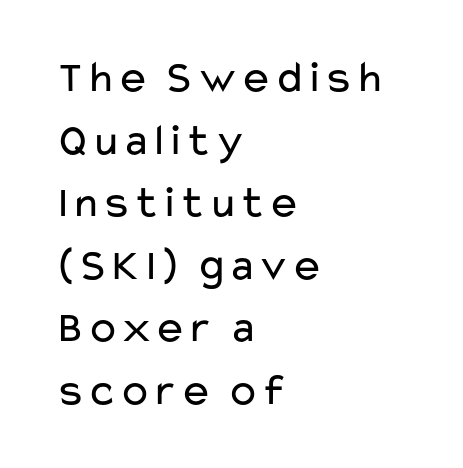
The image shows 45 px regular-weight, wide sans-serif type, upright; set left-aligned, normal line spacing (1.39x), normal letter spacing, not underlined; low stroke contrast and a medium x-height.
